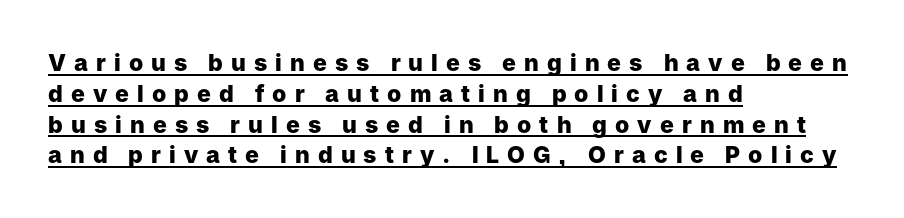
Short and long lines alike share a common starting point at left. A typographer would call this underscored text. Tall strokes in this sample are plumb rather than angled. Chunky letters — that's bold for sure. The designer left line spacing at the default.
